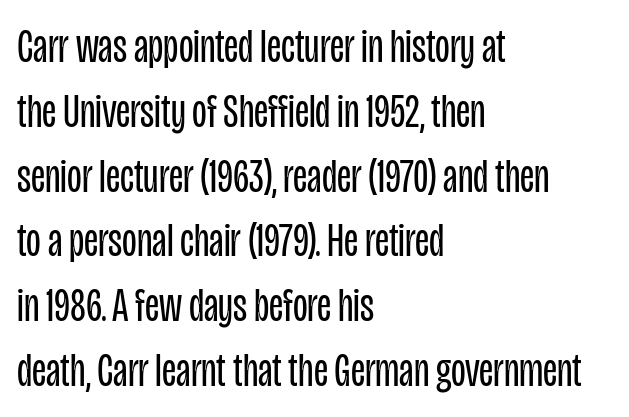
Q: Is the text bold? A: No.
Q: Is the text italic (slanted)? A: No, it is upright.
Q: Is the typeface a serif or a sans-serif typeface? A: Sans-serif.
Q: Is the text underlined? A: No.
Q: How is the paragraph aligned? A: Left-aligned.
Q: Is the spacing between letters normal or unusually wide? A: Normal.
Q: Is the spacing between lines tight, normal or loose? A: Normal.
Q: Width (condensed, normal, or wide)? A: Condensed.
Q: Stroke contrast? A: Low.
Q: x-height? A: Large.
Q: Monospaced? A: No.
